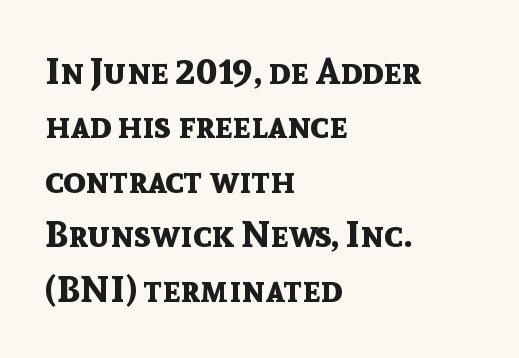
{"serif": "no", "italic": "no", "bold": "yes", "weight": "bold", "width": "normal", "x_height": "medium", "monospaced": "no", "underline": "no", "align": "left", "line_spacing": "normal", "line_spacing_ratio": 1.47, "letter_spacing": "normal", "letter_spacing_em": 0.0, "glyph_px": 37}
